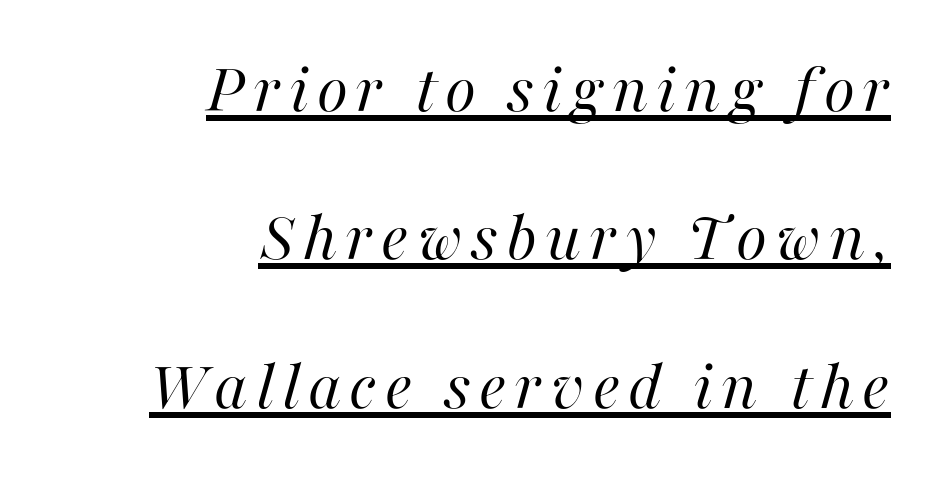
{"italic": "yes", "lean": "right", "slant_degrees": 16, "bold": "no", "weight": "regular", "width": "normal", "stroke_contrast": "high", "x_height": "medium", "monospaced": "no", "underline": "yes", "align": "right", "line_spacing": "loose", "line_spacing_ratio": 2.06, "glyph_px": 72}
